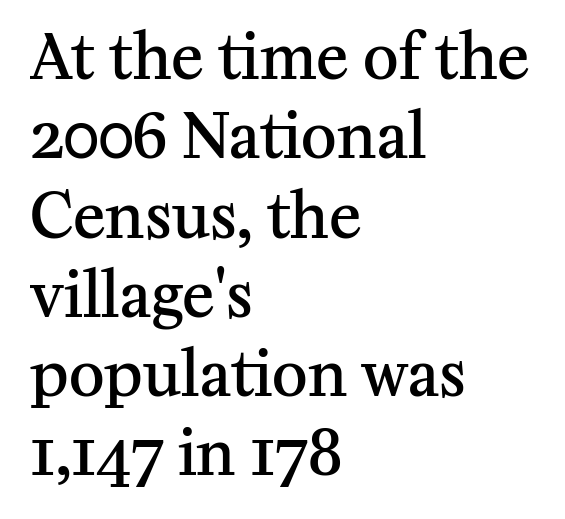
The image shows 61 px semibold serif type, upright; set left-aligned, normal line spacing (1.3x), normal letter spacing, not underlined; medium stroke contrast and a medium x-height.
